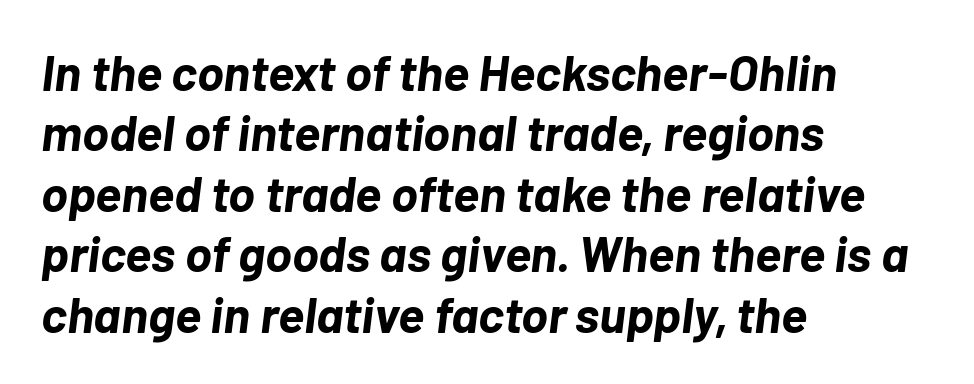
{"italic": "yes", "lean": "right", "slant_degrees": 7, "bold": "yes", "weight": "bold", "width": "normal", "stroke_contrast": "low", "x_height": "medium", "monospaced": "no", "underline": "no", "align": "left", "line_spacing_ratio": 1.21, "letter_spacing": "normal", "letter_spacing_em": 0.0, "glyph_px": 50}
